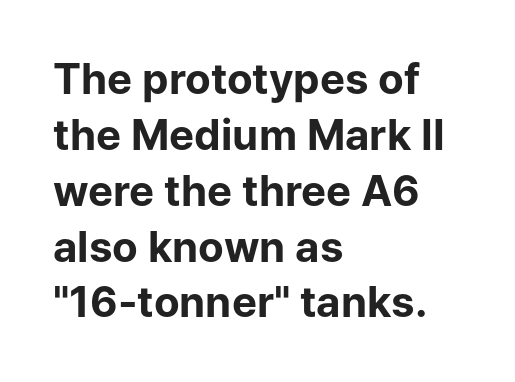
Q: Is the text bold? A: Yes.
Q: Is the text italic (slanted)? A: No, it is upright.
Q: Is the typeface a serif or a sans-serif typeface? A: Sans-serif.
Q: Is the text underlined? A: No.
Q: How is the paragraph aligned? A: Left-aligned.
Q: Is the spacing between letters normal or unusually wide? A: Normal.
Q: Is the spacing between lines tight, normal or loose? A: Normal.
Q: Width (condensed, normal, or wide)? A: Normal.
Q: Stroke contrast? A: Low.
Q: x-height? A: Medium.
Q: Monospaced? A: No.
